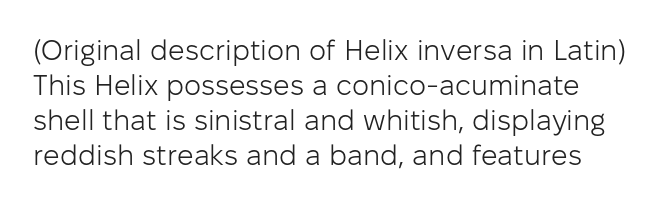
The image shows 29 px light sans-serif type, upright; set line spacing 1.21x, normal letter spacing, not underlined; low stroke contrast and a medium x-height.
